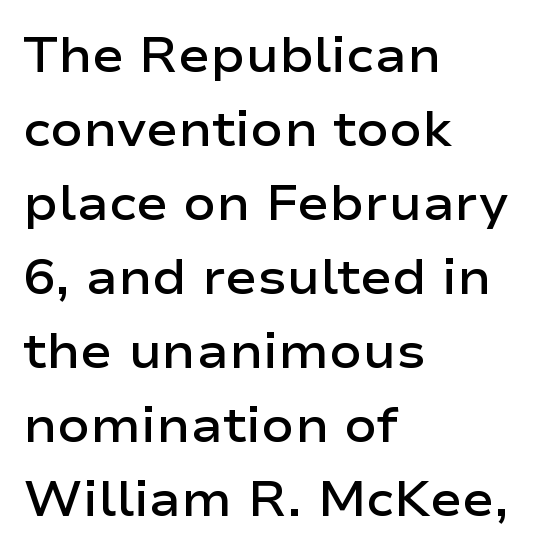
The axis of the letterforms is exactly vertical. Quick note: interline space is typical. A typesetter would call this proportional, since set widths differ per character. The zone under the glyphs is completely vacant. Does the type have serifs? No, each stem ends abruptly.
